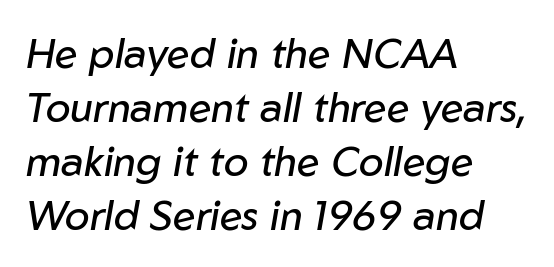
The image shows 41 px regular-weight type, italic (leaning right); set left-aligned, normal line spacing (1.32x), normal letter spacing, not underlined; low stroke contrast and a medium x-height.
